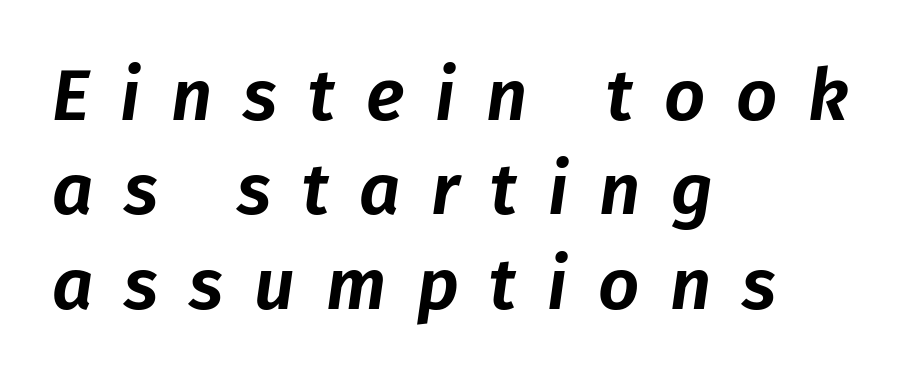
The image shows 72 px text type, italic (leaning right); set left-aligned, normal line spacing (1.31x), unusually wide letter spacing (+0.43 em), not underlined; low stroke contrast and a medium x-height.
